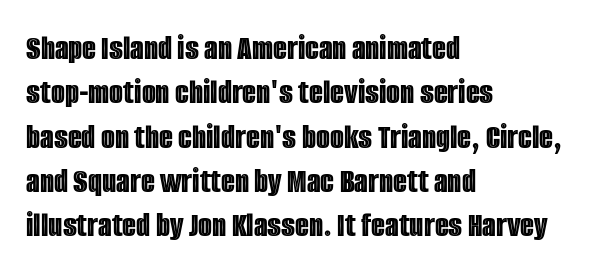
The image shows 36 px condensed type, upright; set left-aligned, line spacing 1.23x, normal letter spacing, not underlined; a large x-height.
